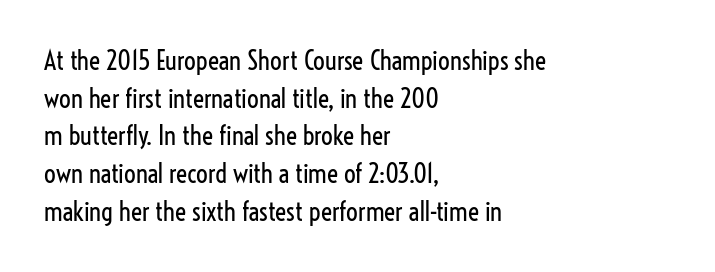
This sample is left-justified, so line endings fall wherever the words run out. Short note: letters normally spaced. These lines were composed using upright roman letters. Nothing heavy about these letters — not bold at all. The glyphs are unaccompanied by any horizontal stroke below them. Quick note: interline space is typical.
